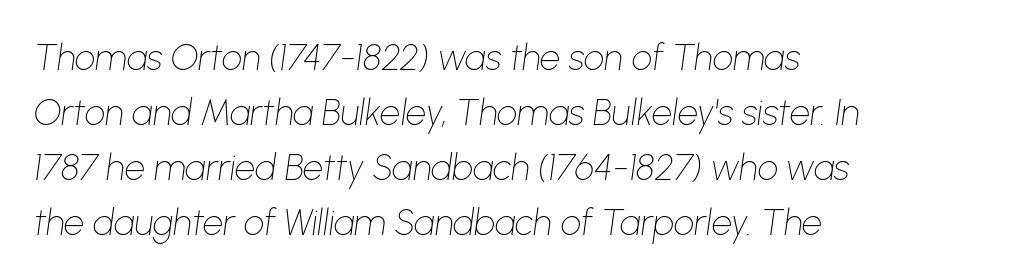
The image shows 36 px thin type, italic (leaning right); set left-aligned, normal line spacing (1.53x), normal letter spacing, not underlined; low stroke contrast and a medium x-height.
